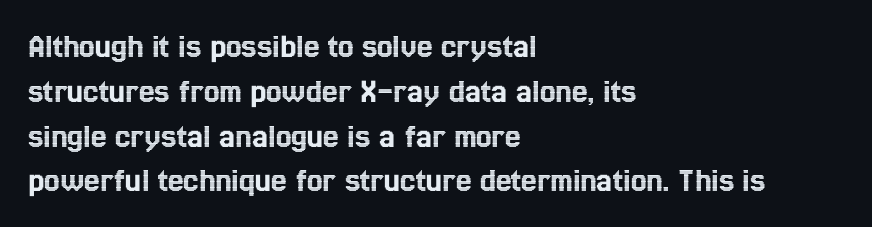
Q: Is the text italic (slanted)? A: No, it is upright.
Q: Is the text underlined? A: No.
Q: How is the paragraph aligned? A: Left-aligned.
Q: Is the spacing between letters normal or unusually wide? A: Normal.
Q: Is the spacing between lines tight, normal or loose? A: Normal.
Q: Width (condensed, normal, or wide)? A: Condensed.
Q: x-height? A: Medium.
Q: Monospaced? A: No.
